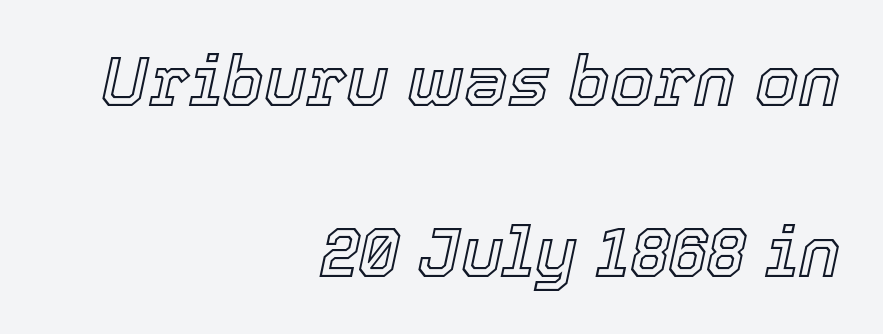
If you drew a line through each stem, it would be angled. Lines of text with bare space underneath. The lines are spread far apart with generous leading. Proportional: the letters do not fall into vertical columns.
